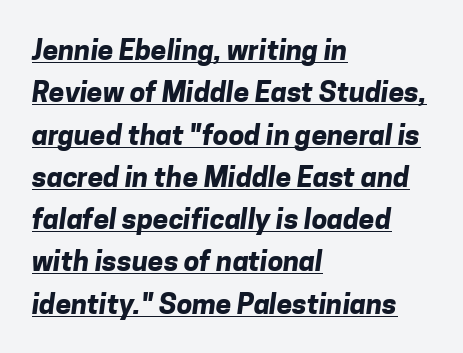
I'd call this a sans setting — the letters go barefoot. Does the leading feel generous? No, just average. Stroke thickness is high; the sample reads as a true bold. Look at the tracking — it's just the regular setting, nothing added.
